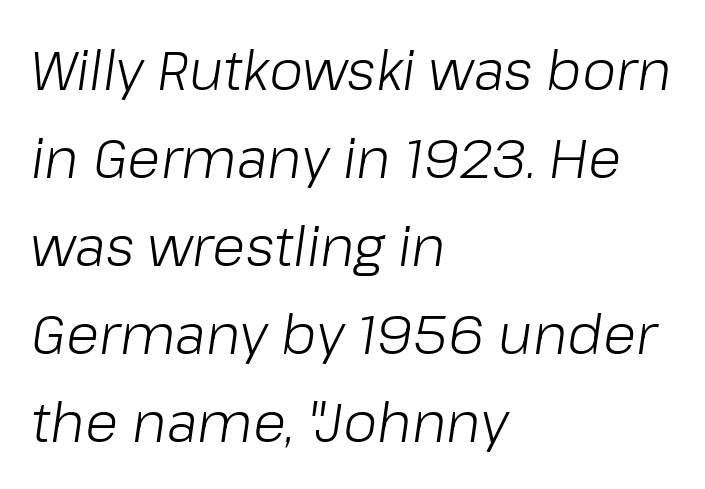
{"italic": "yes", "lean": "right", "slant_degrees": 8, "bold": "no", "weight": "light", "width": "normal", "stroke_contrast": "low", "x_height": "medium", "monospaced": "no", "underline": "no", "align": "left", "line_spacing": "normal", "line_spacing_ratio": 1.6, "letter_spacing": "normal", "letter_spacing_em": 0.0, "glyph_px": 55}
